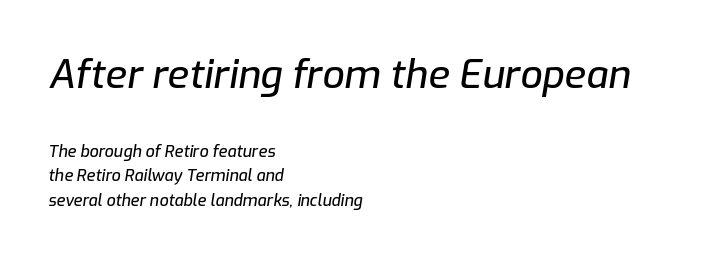
Students, note that the glyphs here touch the page at normal intervals. Rule under the text: the space is simply empty. The face used here is proportionally spaced, like ordinary book or web type. Quick note: interline space is typical. Line starts are locked; line ends wander.
